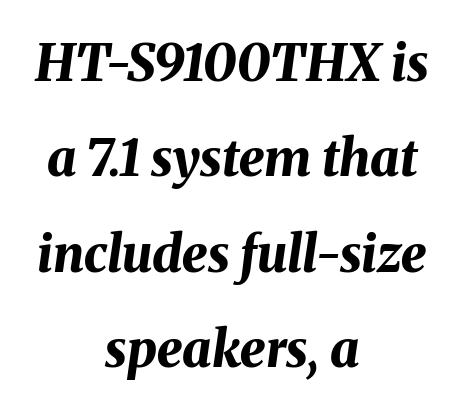
This sample is center-justified, so both line endings float freely. There is no visible air inserted between adjacent glyphs. Letters rest on an invisible, unmarked baseline. In terms of weight, the rendering is a true, heavy bold. A typesetter would call this proportional, since set widths differ per character. Is the type slanted? Yes — the strokes lean at a clear angle.
